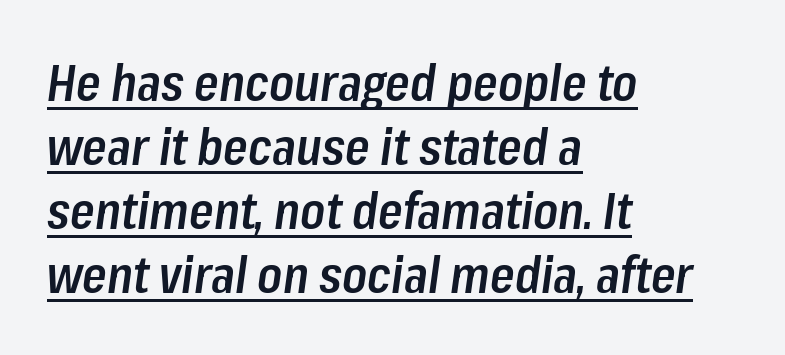
These lines are set flush left with a ragged right edge. Looks like regular typesetting: each glyph gets only the width it needs. You can tell it's italic because the verticals aren't actually vertical. The rendering keeps characters at their native spacing.
